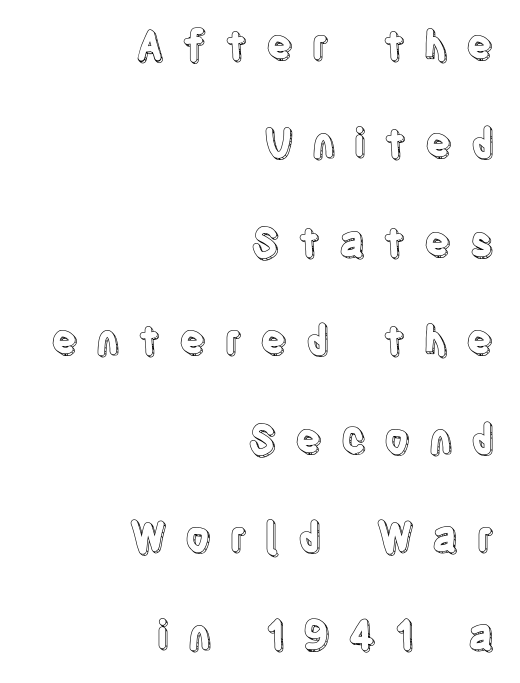
Q: Is the text italic (slanted)? A: No, it is upright.
Q: Is the text underlined? A: No.
Q: How is the paragraph aligned? A: Right-aligned.
Q: Is the spacing between letters normal or unusually wide? A: Unusually wide.
Q: Is the spacing between lines tight, normal or loose? A: Loose.
Q: Width (condensed, normal, or wide)? A: Condensed.
Q: x-height? A: Large.
Q: Monospaced? A: No.
